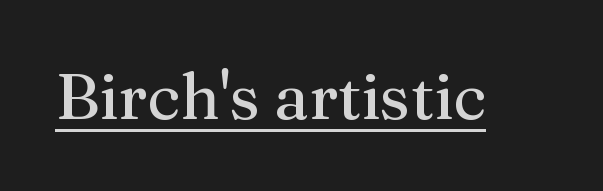
The image shows 65 px regular-weight serif type, upright; set normal letter spacing, underlined; medium stroke contrast and a medium x-height.
